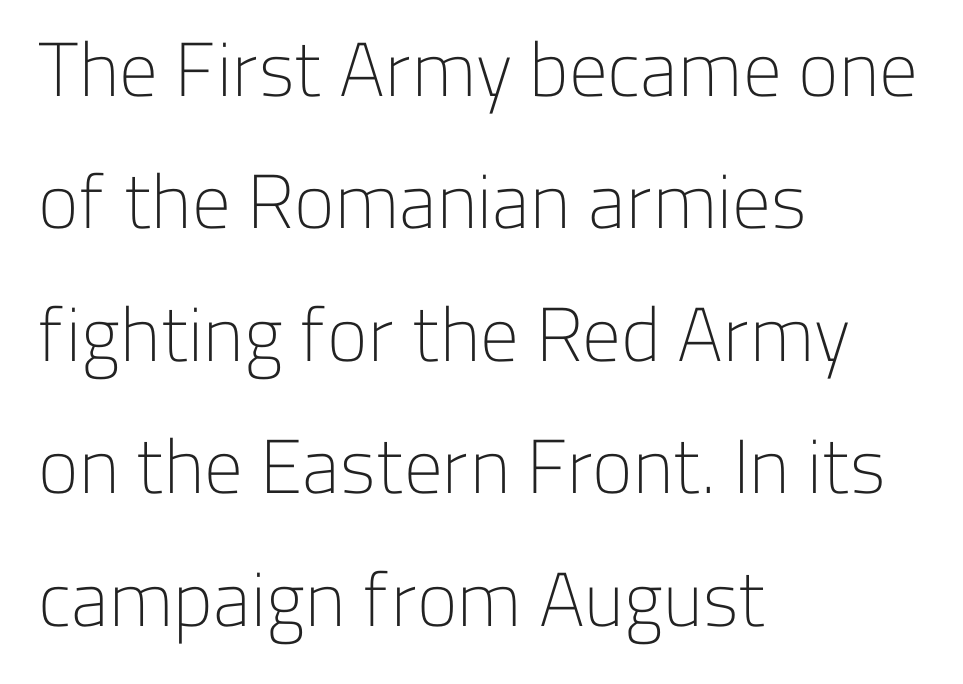
{"serif": "no", "italic": "no", "bold": "no", "weight": "light", "width": "normal", "stroke_contrast": "low", "x_height": "medium", "monospaced": "no", "underline": "no", "align": "left", "line_spacing_ratio": 1.72, "letter_spacing": "normal", "letter_spacing_em": 0.0, "glyph_px": 77}
